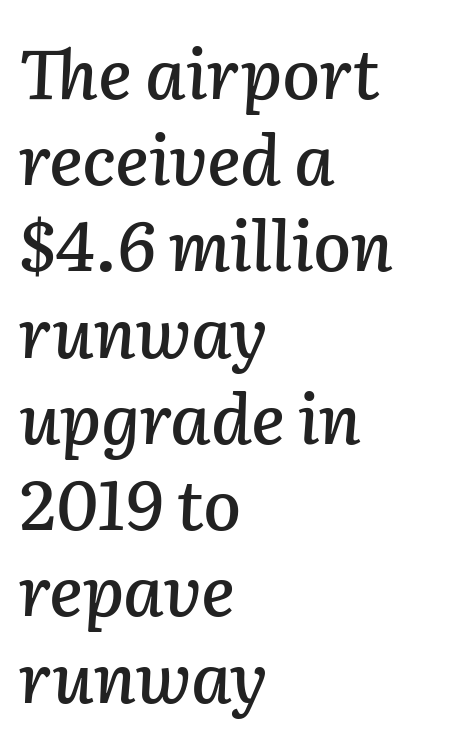
Q: Is the text italic (slanted)? A: Yes, it leans right by about 2 degrees.
Q: Is the text underlined? A: No.
Q: How is the paragraph aligned? A: Left-aligned.
Q: Is the spacing between letters normal or unusually wide? A: Normal.
Q: Is the spacing between lines tight, normal or loose? A: Normal.
Q: Width (condensed, normal, or wide)? A: Normal.
Q: Stroke contrast? A: Low.
Q: x-height? A: Medium.
Q: Monospaced? A: No.
